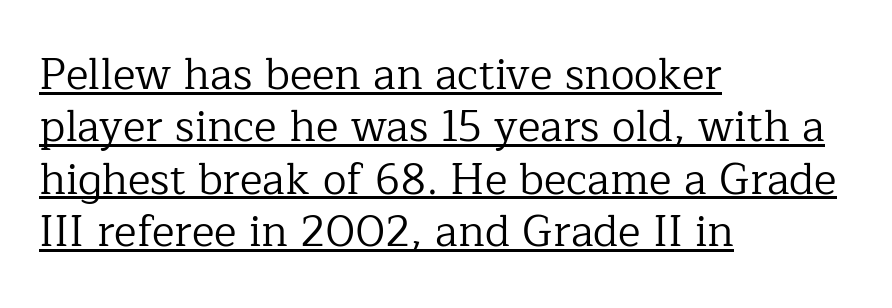
The image shows 43 px regular-weight serif type, upright; set left-aligned, line spacing 1.22x, normal letter spacing, underlined; low stroke contrast and a medium x-height.
